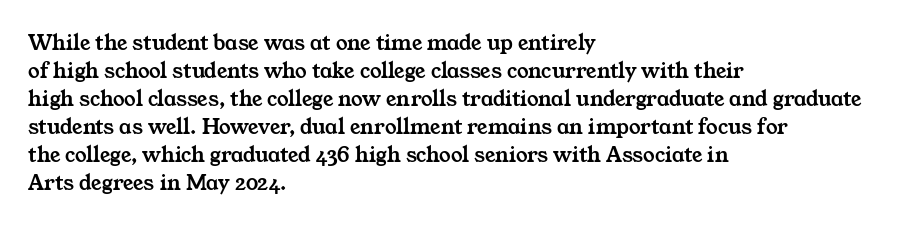
The image shows 23 px text type; set left-aligned, line spacing 1.22x, normal letter spacing, not underlined.
